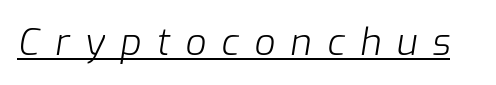
Q: Is the text bold? A: No.
Q: Is the text italic (slanted)? A: Yes, it leans right by about 9 degrees.
Q: Is the text underlined? A: Yes.
Q: Is the spacing between letters normal or unusually wide? A: Unusually wide.
Q: Width (condensed, normal, or wide)? A: Normal.
Q: Stroke contrast? A: Low.
Q: x-height? A: Medium.
Q: Monospaced? A: No.
